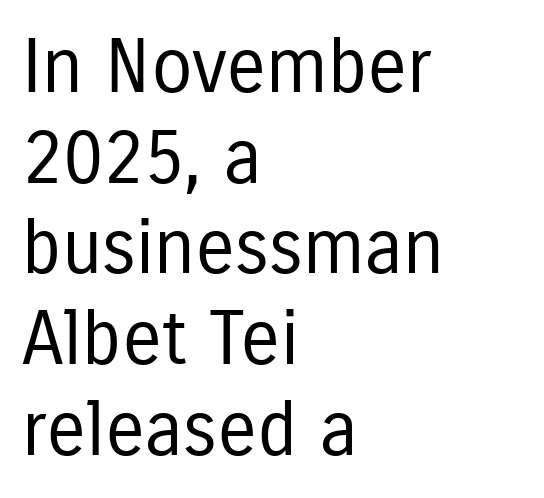
The image shows 75 px regular-weight, condensed sans-serif type, upright; set left-aligned, line spacing 1.21x, normal letter spacing, not underlined; low stroke contrast and a medium x-height.
